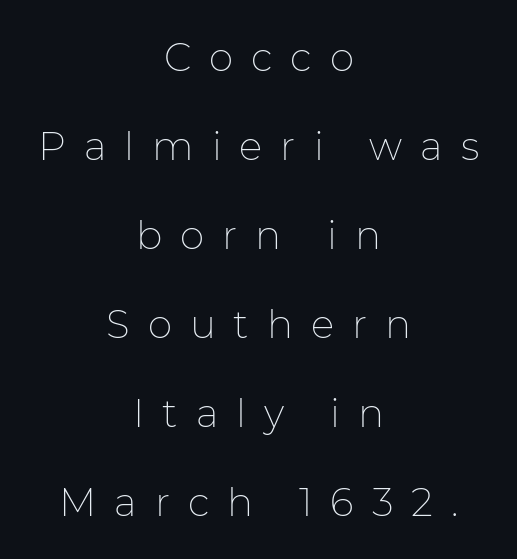
The image shows 39 px thin sans-serif type, upright; set centered, loose line spacing (2.28x), unusually wide letter spacing (+0.46 em), not underlined; low stroke contrast and a medium x-height.
